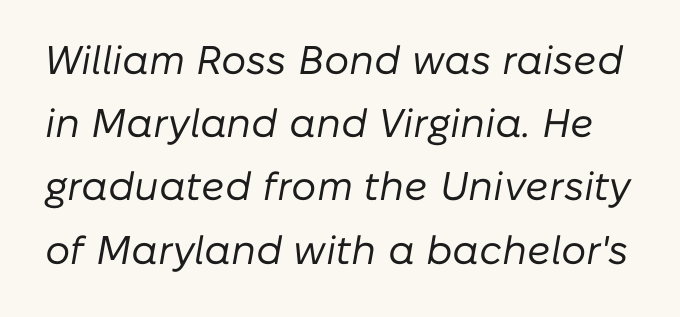
Proportional: the letters do not fall into vertical columns. The passage shown stacks its lines at a standard gap. Letter spacing: default. This sample uses an oblique cut, with every glyph tilted off the vertical. A light-to-regular cut is what we see here.
